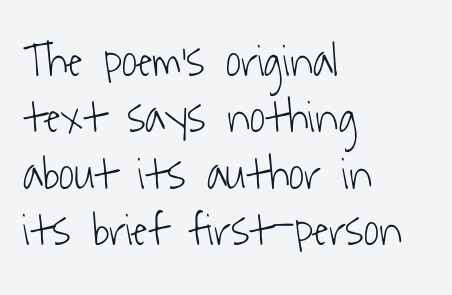
The image shows 47 px light, condensed sans-serif type; set left-aligned, line spacing 1.2x, normal letter spacing, not underlined; low stroke contrast and a medium x-height.
